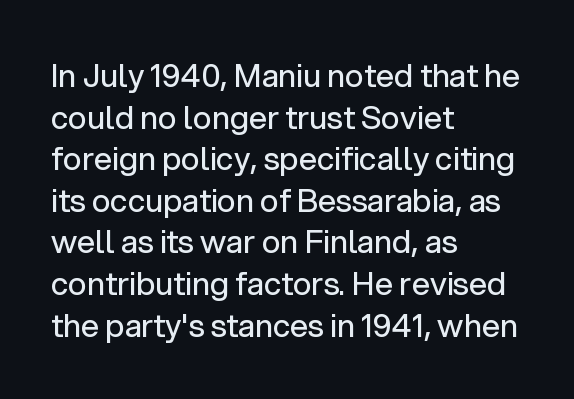
{"serif": "no", "italic": "no", "bold": "no", "weight": "regular", "width": "normal", "stroke_contrast": "low", "x_height": "medium", "monospaced": "no", "underline": "no", "align": "left", "line_spacing": "normal", "line_spacing_ratio": 1.3, "letter_spacing": "normal", "letter_spacing_em": 0.0, "glyph_px": 32}
